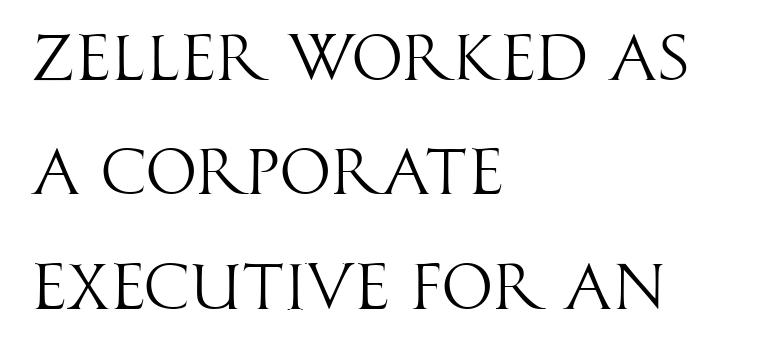
Weight: not bold — regular or lighter. This is sans-serif lettering, the kind often seen on screens and signage. Caption: standard tracking, unaltered. This rendering features lettering with no underline.
